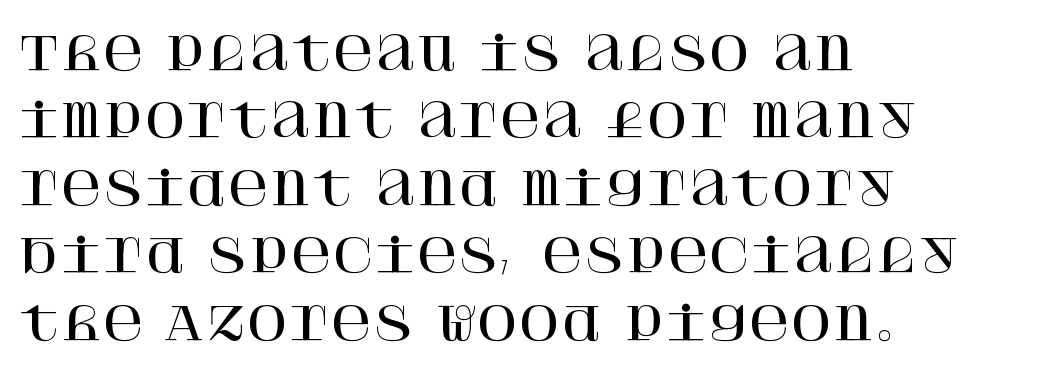
{"serif": "yes", "italic": "no", "width": "normal", "stroke_contrast": "high", "x_height": "large", "underline": "no", "align": "left", "line_spacing": "normal", "line_spacing_ratio": 1.5, "letter_spacing": "normal", "letter_spacing_em": 0.0, "glyph_px": 45}
